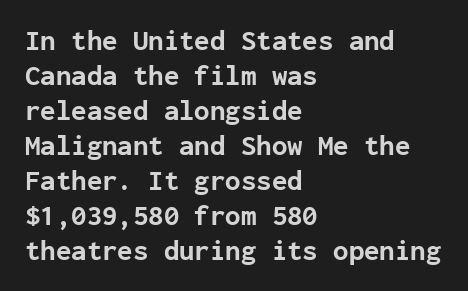
Summary of weight: heavy, a full bold. Regarding serifs, this sample does without them. A typesetter would call this leading conventional body-copy spacing. This sample is left-justified, so line endings fall wherever the words run out. The face used here is monospaced, like something from a code editor. Default kerning and tracking; the words read as compact shapes.
